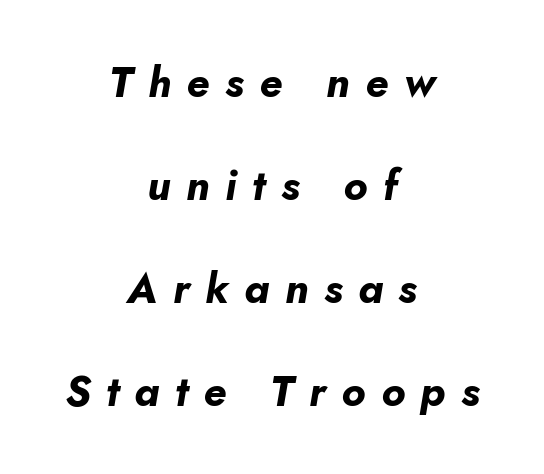
Q: Is the text bold? A: Yes.
Q: Is the text italic (slanted)? A: Yes, it leans right by about 10 degrees.
Q: Is the text underlined? A: No.
Q: How is the paragraph aligned? A: Centered.
Q: Is the spacing between letters normal or unusually wide? A: Unusually wide.
Q: Is the spacing between lines tight, normal or loose? A: Loose.
Q: Width (condensed, normal, or wide)? A: Normal.
Q: Stroke contrast? A: Low.
Q: x-height? A: Small.
Q: Monospaced? A: No.
